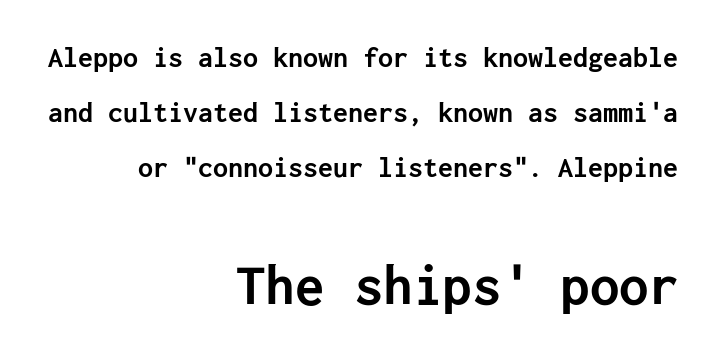
The image shows 59 px semibold sans-serif type, upright; set right-aligned, line spacing 1.83x, normal letter spacing, not underlined; the second (bottom) block is 1.97x larger; low stroke contrast and a medium x-height.
